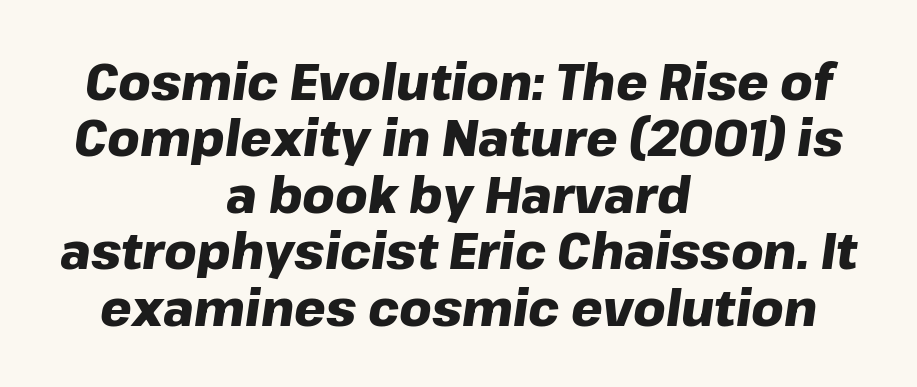
{"italic": "yes", "lean": "right", "slant_degrees": 8, "bold": "yes", "weight": "heavy", "width": "normal", "stroke_contrast": "low", "x_height": "medium", "monospaced": "no", "underline": "no", "align": "center", "line_spacing": "tight", "line_spacing_ratio": 1.13, "letter_spacing": "normal", "letter_spacing_em": 0.0, "glyph_px": 50}
